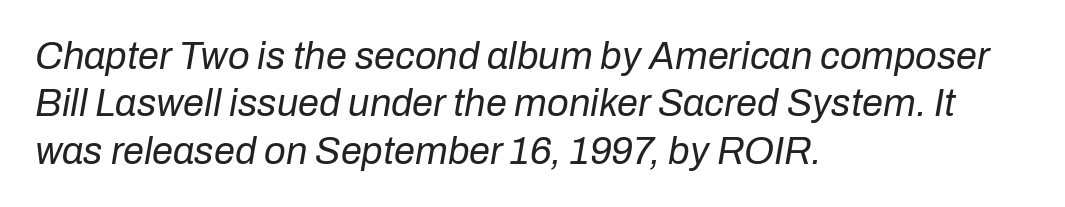
{"italic": "yes", "lean": "right", "slant_degrees": 10, "bold": "no", "weight": "regular", "width": "normal", "stroke_contrast": "low", "x_height": "medium", "monospaced": "no", "underline": "no", "align": "left", "line_spacing": "normal", "line_spacing_ratio": 1.25, "letter_spacing": "normal", "letter_spacing_em": 0.0, "glyph_px": 38}
